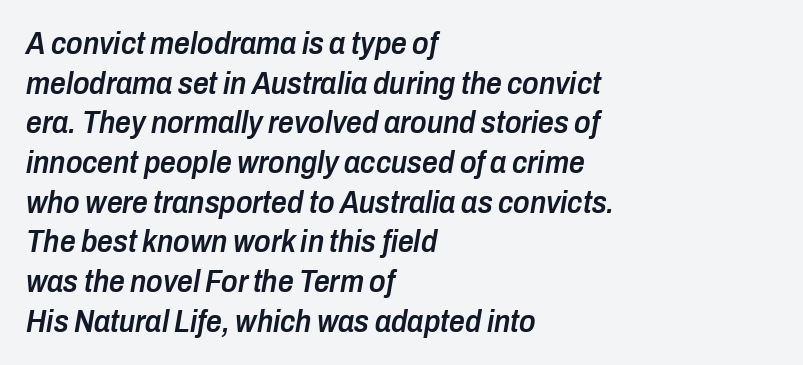
Q: Is the text bold? A: Semi-bold.
Q: Is the text italic (slanted)? A: Yes, it leans right by about 10 degrees.
Q: Is the text underlined? A: No.
Q: How is the paragraph aligned? A: Left-aligned.
Q: Is the spacing between letters normal or unusually wide? A: Normal.
Q: Is the spacing between lines tight, normal or loose? A: Normal.
Q: Width (condensed, normal, or wide)? A: Condensed.
Q: Stroke contrast? A: Low.
Q: x-height? A: Medium.
Q: Monospaced? A: No.
